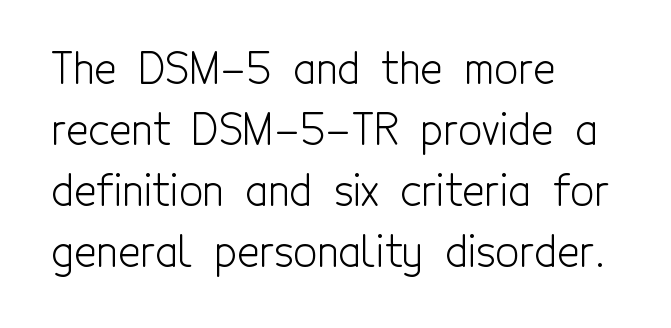
Vertically, the passage feels balanced, rows spaced as you'd expect. Quick note: not italic, upright. Notice how the passage keeps a crisp vertical edge on the left only. The strokes are not fattened; the text isn't bold. You can tell from the bare stems that sans-serif type was used.
